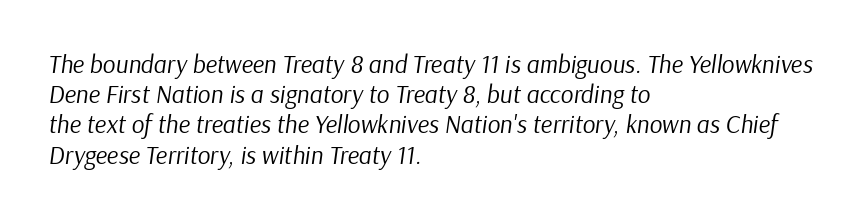
The image shows 25 px text type, italic (leaning right); set left-aligned, line spacing 1.21x, normal letter spacing, not underlined.
